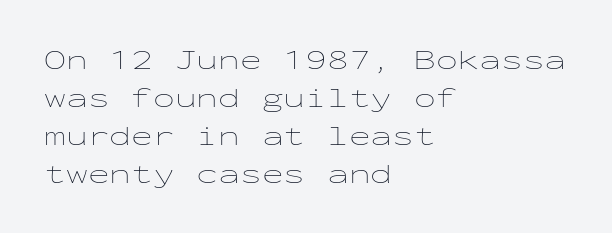
{"italic": "no", "bold": "no", "weight": "thin", "width": "wide", "stroke_contrast": "low", "x_height": "medium", "monospaced": "yes", "underline": "no", "align": "left", "line_spacing": "normal", "line_spacing_ratio": 1.31, "letter_spacing": "normal", "letter_spacing_em": 0.0, "glyph_px": 29}
